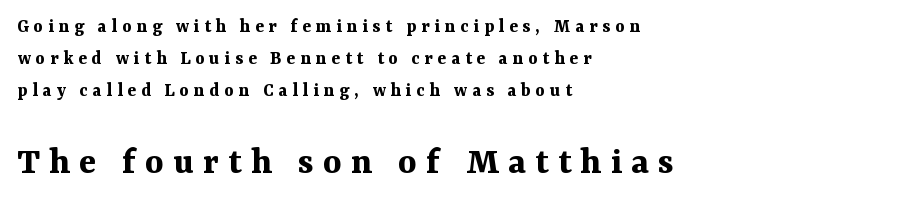
The image shows 39 px bold serif type, upright; set left-aligned, normal line spacing (1.59x), unusually wide letter spacing (+0.24 em), not underlined; the second (bottom) block is 1.95x larger; medium stroke contrast and a medium x-height.
